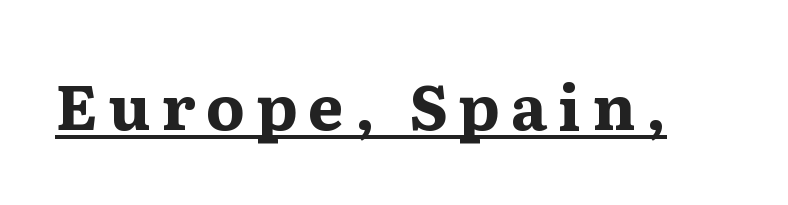
{"serif": "yes", "italic": "no", "bold": "yes", "weight": "bold", "width": "wide", "stroke_contrast": "medium", "x_height": "medium", "monospaced": "no", "underline": "yes", "glyph_px": 63}
